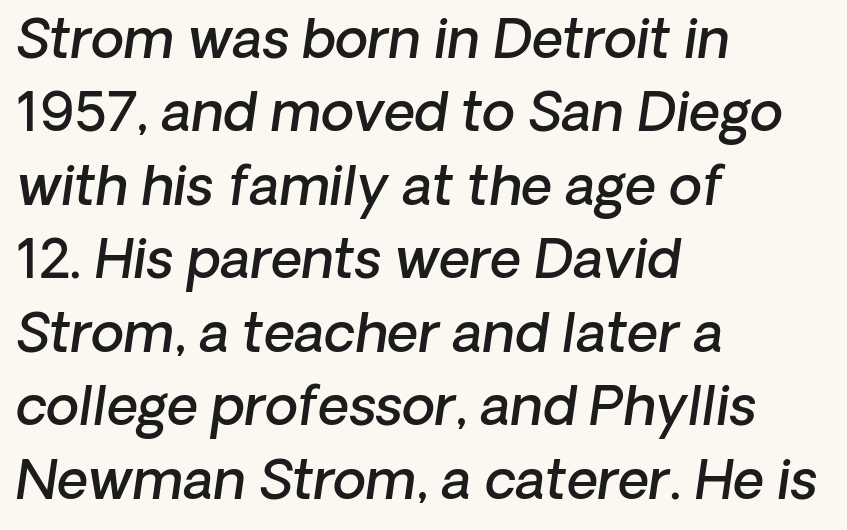
{"serif": "no", "bold": "semi", "weight": "semibold", "width": "normal", "stroke_contrast": "low", "x_height": "medium", "monospaced": "no", "underline": "no", "align": "left", "line_spacing": "normal", "line_spacing_ratio": 1.36, "letter_spacing": "normal", "letter_spacing_em": 0.0, "glyph_px": 54}
